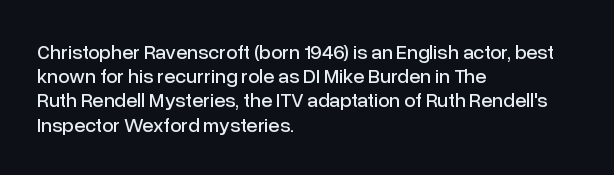
The image shows 20 px text type, upright; set left-aligned, line spacing 1.21x, normal letter spacing, not underlined.
